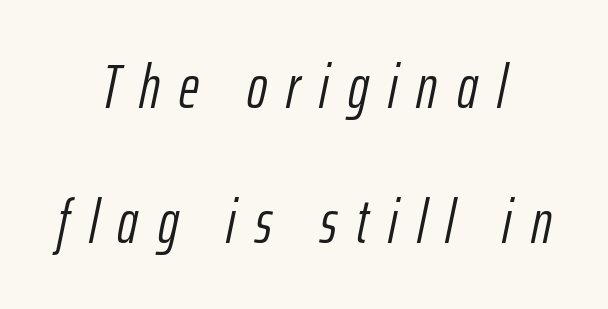
Q: Is the text bold? A: No.
Q: Is the text italic (slanted)? A: Yes, it leans right by about 12 degrees.
Q: Is the text underlined? A: No.
Q: How is the paragraph aligned? A: Centered.
Q: Is the spacing between letters normal or unusually wide? A: Unusually wide.
Q: Is the spacing between lines tight, normal or loose? A: Loose.
Q: Width (condensed, normal, or wide)? A: Condensed.
Q: Stroke contrast? A: Low.
Q: x-height? A: Medium.
Q: Monospaced? A: No.
